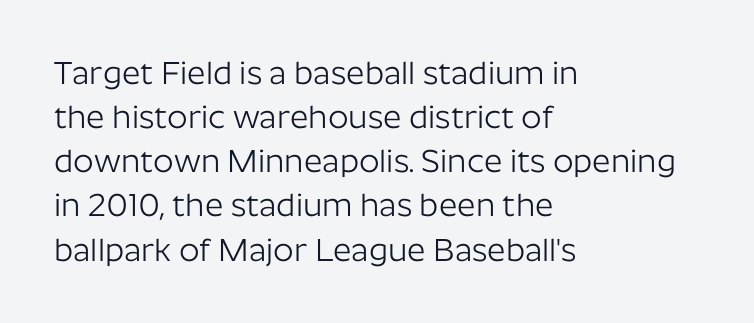
The image shows 32 px light sans-serif type, upright; set left-aligned, normal line spacing (1.38x), normal letter spacing, not underlined; low stroke contrast and a medium x-height.
